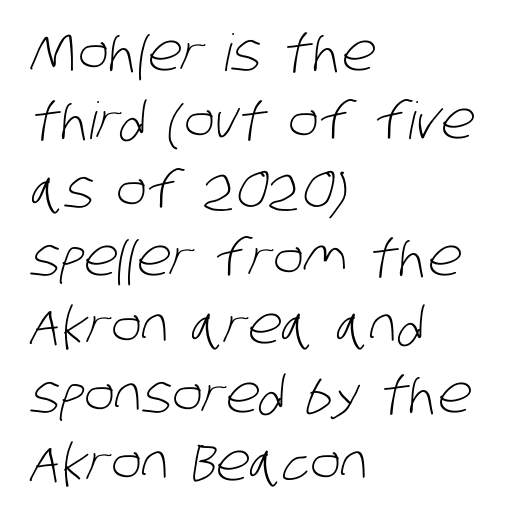
{"serif": "no", "bold": "no", "weight": "light", "width": "condensed", "stroke_contrast": "low", "x_height": "large", "monospaced": "no", "underline": "no", "align": "left", "line_spacing": "normal", "line_spacing_ratio": 1.34, "letter_spacing": "normal", "letter_spacing_em": 0.0, "glyph_px": 51}
